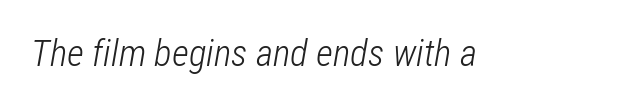
{"italic": "yes", "lean": "right", "slant_degrees": 12, "bold": "no", "weight": "light", "width": "condensed", "stroke_contrast": "low", "x_height": "medium", "monospaced": "no", "underline": "no", "letter_spacing": "normal", "letter_spacing_em": 0.0, "glyph_px": 37}
